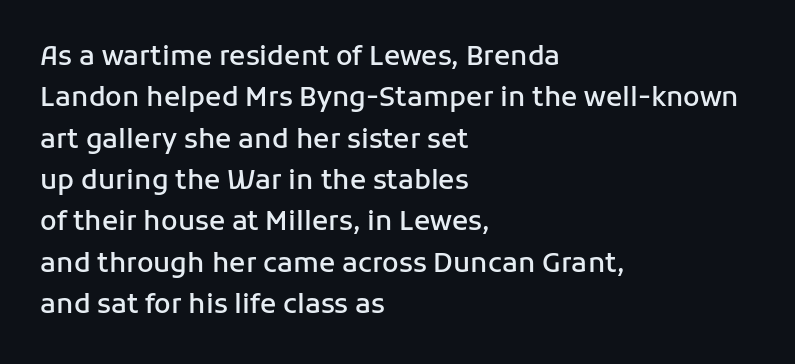
Q: Is the text bold? A: Semi-bold.
Q: Is the text italic (slanted)? A: No, it is upright.
Q: Is the text underlined? A: No.
Q: How is the paragraph aligned? A: Left-aligned.
Q: Is the spacing between letters normal or unusually wide? A: Normal.
Q: Is the spacing between lines tight, normal or loose? A: Normal.
